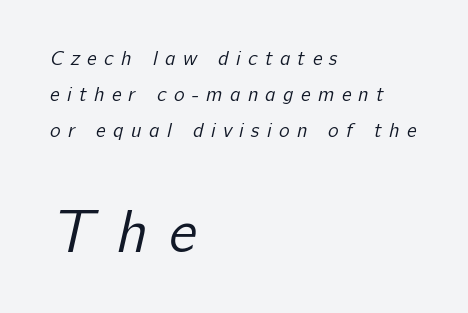
Visually the block forms a straight wall on the left and a jagged coastline on the right. These lines are rendered in a variable-pitch font. I'd call this a sans setting — the letters go barefoot. Size contrast runs from small at the top to large at the bottom.
